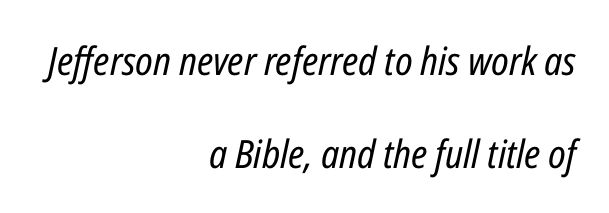
{"italic": "yes", "lean": "right", "slant_degrees": 12, "bold": "no", "weight": "regular", "width": "condensed", "stroke_contrast": "low", "x_height": "medium", "monospaced": "no", "underline": "no", "align": "right", "line_spacing": "loose", "line_spacing_ratio": 2.38, "letter_spacing": "normal", "letter_spacing_em": 0.0, "glyph_px": 39}
